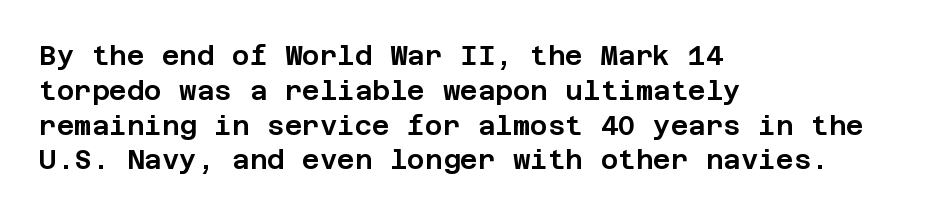
Students, observe: this is what conventionally led text looks like. This sample uses plain, unmodified letter spacing. Nobody drew a line under any word here. The typesetter chose a ragged-right arrangement here. Style check: upright.
